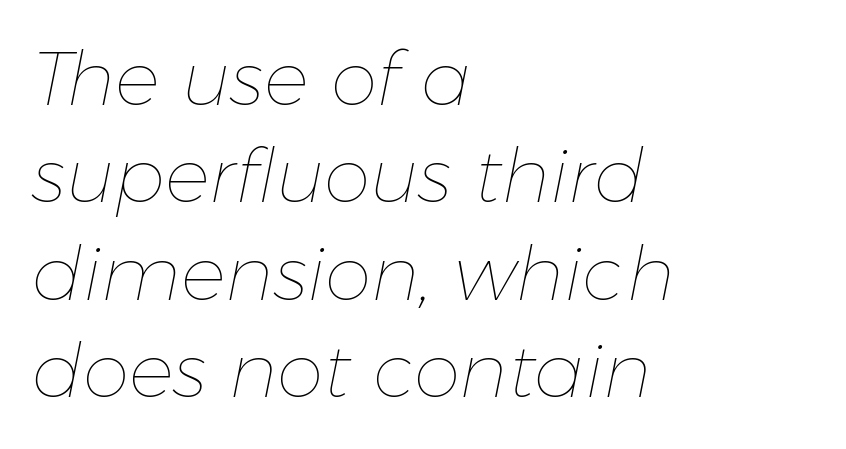
Left-aligned paragraph, ragged on the right. Spacing verdict: proportional, widths tailored to each character. Observe the lean: these are italic letterforms. In terms of letterspacing, this is plain default setting.
